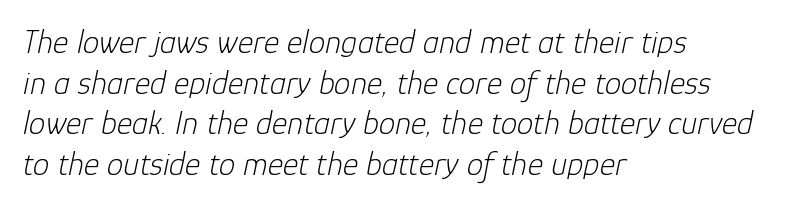
{"italic": "yes", "lean": "right", "slant_degrees": 12, "bold": "no", "weight": "light", "width": "normal", "stroke_contrast": "low", "x_height": "medium", "monospaced": "no", "underline": "no", "align": "left", "line_spacing_ratio": 1.23, "letter_spacing": "normal", "letter_spacing_em": 0.0, "glyph_px": 33}
